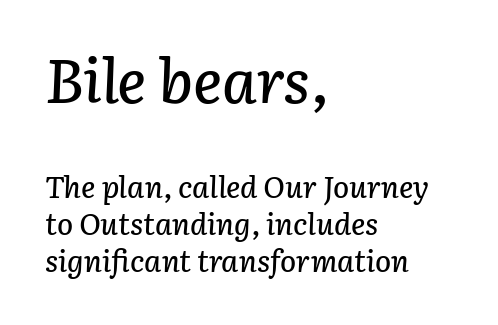
{"italic": "yes", "lean": "right", "slant_degrees": 3, "width": "normal", "stroke_contrast": "low", "x_height": "medium", "monospaced": "no", "underline": "no", "align": "left", "line_spacing_ratio": 1.23, "letter_spacing": "normal", "letter_spacing_em": 0.0, "larger_block": "first", "size_ratio": 2.03, "glyph_px": 61}
